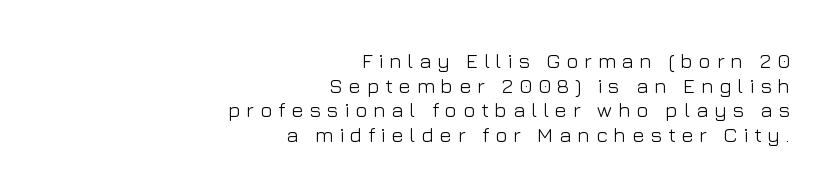
Does the lettering tilt? It doesn't — this is upright. In CSS terms this would be text-align: right. The strip under each line holds only bare page. These lines have a slow, spaced-out rhythm from letter to letter. The letters look calm and open, with moderate or lighter stems.
